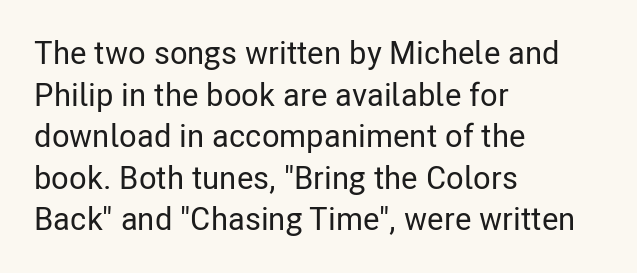
The image shows 32 px condensed sans-serif type, upright; set left-aligned, normal line spacing (1.3x), normal letter spacing, not underlined; low stroke contrast and a medium x-height.
